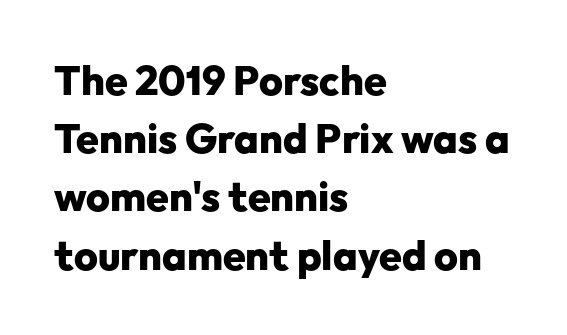
The image shows 41 px heavy sans-serif type, upright; set left-aligned, normal line spacing (1.42x), normal letter spacing, not underlined; low stroke contrast and a medium x-height.
